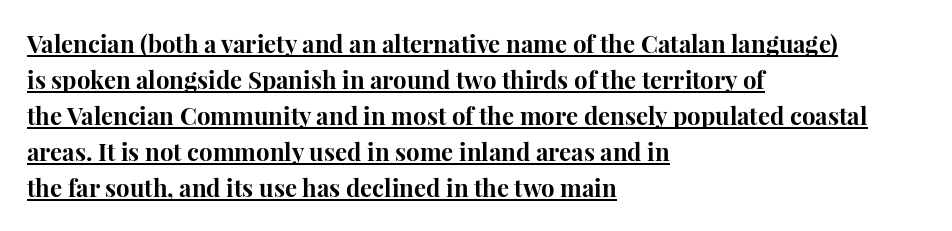
Q: Is the text bold? A: Yes.
Q: Is the text italic (slanted)? A: No, it is upright.
Q: Is the text underlined? A: Yes.
Q: How is the paragraph aligned? A: Left-aligned.
Q: Is the spacing between letters normal or unusually wide? A: Normal.
Q: Is the spacing between lines tight, normal or loose? A: Normal.
